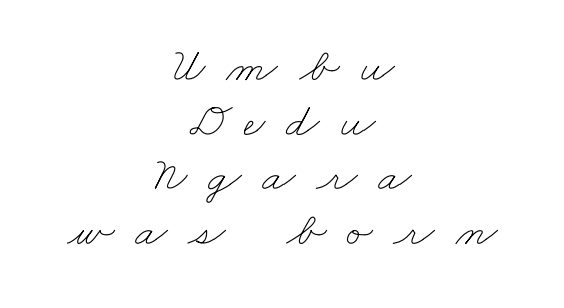
The image shows 48 px thin, wide type; set centered, tight line spacing (1.14x), unusually wide letter spacing (+0.43 em), not underlined; low stroke contrast and a small x-height.
